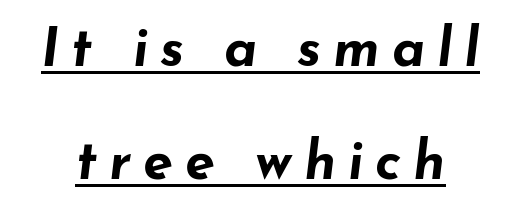
The image shows 54 px bold, wide type, italic (leaning right); set loose line spacing (2.09x), unusually wide letter spacing (+0.22 em), underlined; low stroke contrast and a small x-height.
